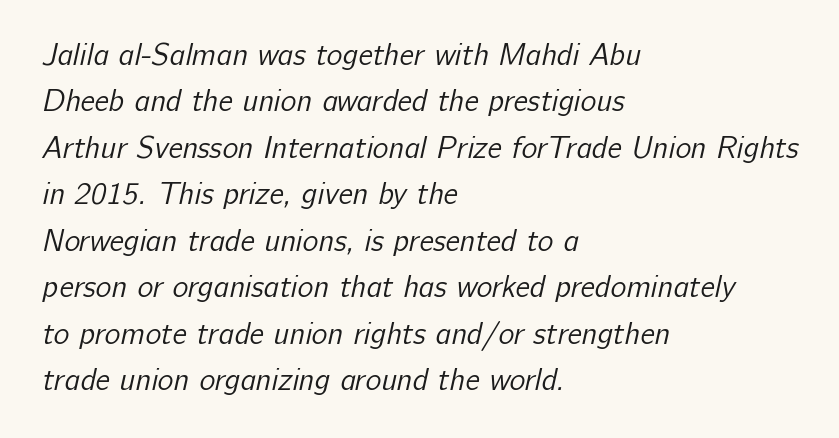
The image shows 30 px regular-weight sans-serif type; set left-aligned, normal line spacing (1.55x), normal letter spacing, not underlined; low stroke contrast and a medium x-height.
